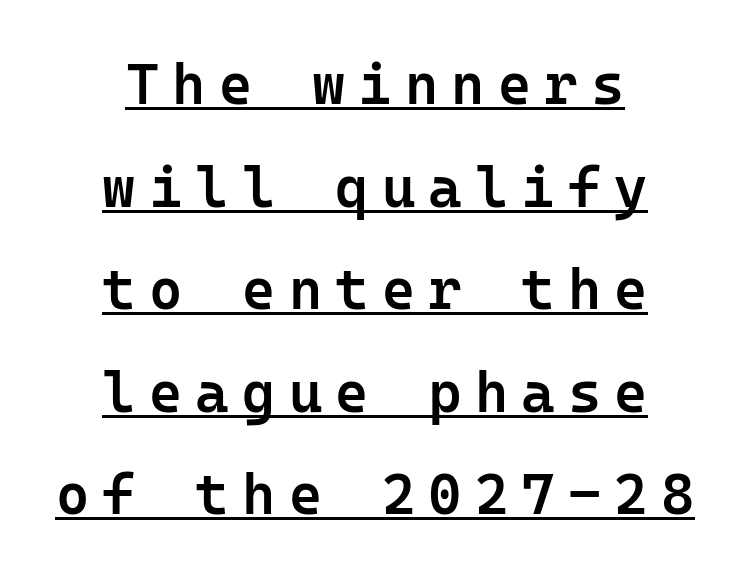
Q: Is the text bold? A: Semi-bold.
Q: Is the text italic (slanted)? A: No, it is upright.
Q: Is the typeface a serif or a sans-serif typeface? A: Sans-serif.
Q: Is the text underlined? A: Yes.
Q: How is the paragraph aligned? A: Centered.
Q: Is the spacing between letters normal or unusually wide? A: Unusually wide.
Q: Width (condensed, normal, or wide)? A: Normal.
Q: Stroke contrast? A: Low.
Q: x-height? A: Medium.
